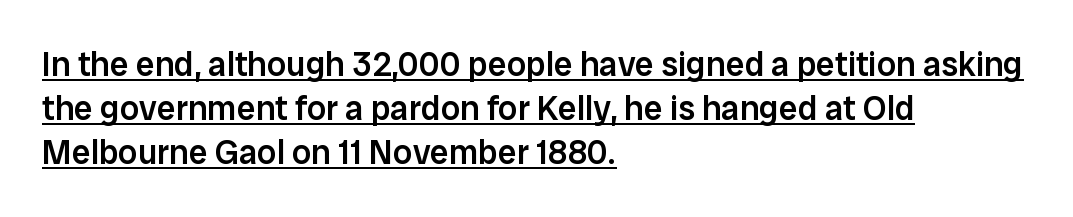
{"serif": "no", "italic": "no", "bold": "semi", "weight": "semibold", "width": "normal", "stroke_contrast": "low", "x_height": "medium", "monospaced": "no", "underline": "yes", "align": "left", "line_spacing": "normal", "line_spacing_ratio": 1.29, "letter_spacing": "normal", "letter_spacing_em": 0.0, "glyph_px": 34}
